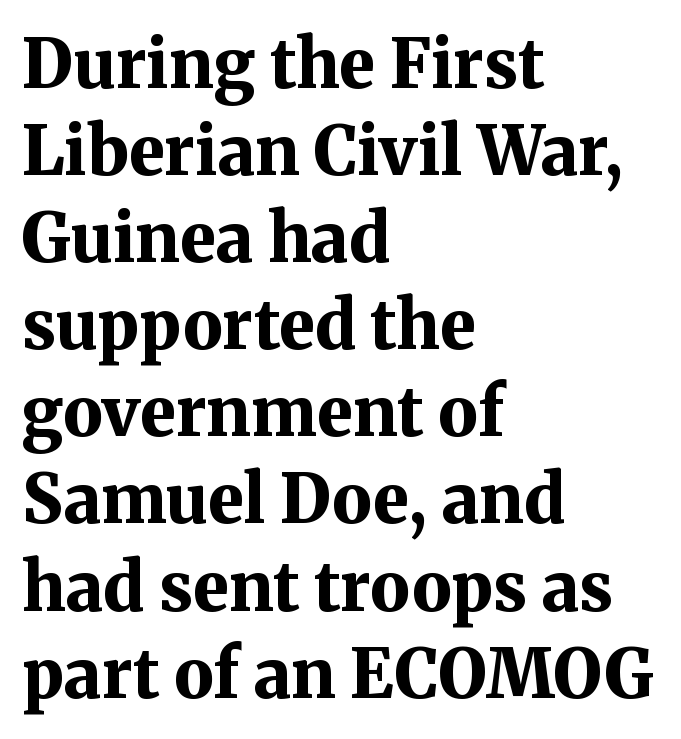
Q: Is the text bold? A: Yes.
Q: Is the text italic (slanted)? A: No, it is upright.
Q: Is the typeface a serif or a sans-serif typeface? A: Serif.
Q: Is the text underlined? A: No.
Q: How is the paragraph aligned? A: Left-aligned.
Q: Is the spacing between letters normal or unusually wide? A: Normal.
Q: Is the spacing between lines tight, normal or loose? A: Normal.
Q: Width (condensed, normal, or wide)? A: Normal.
Q: Stroke contrast? A: Medium.
Q: x-height? A: Medium.
Q: Monospaced? A: No.
